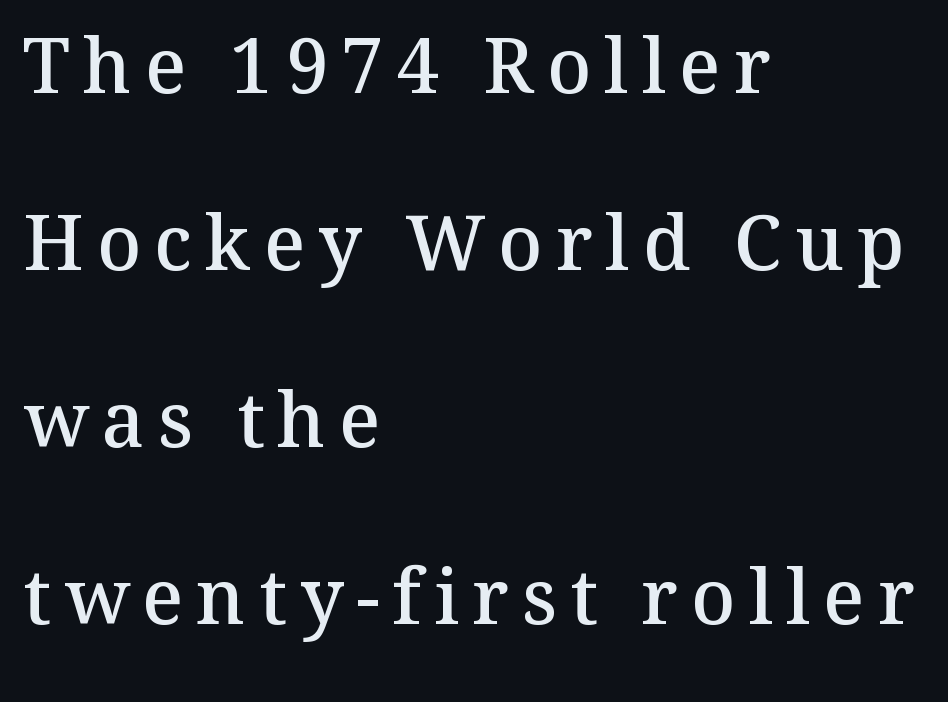
{"serif": "yes", "italic": "no", "bold": "semi", "weight": "semibold", "width": "normal", "stroke_contrast": "medium", "x_height": "medium", "monospaced": "no", "underline": "no", "align": "left", "line_spacing": "loose", "line_spacing_ratio": 2.33, "glyph_px": 76}
